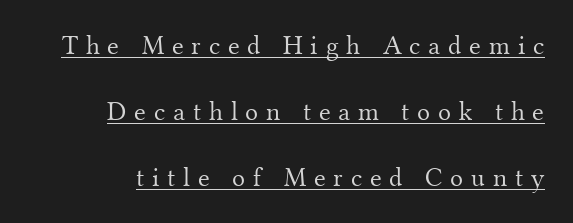
Q: Is the text bold? A: No.
Q: Is the text italic (slanted)? A: No, it is upright.
Q: Is the text underlined? A: Yes.
Q: How is the paragraph aligned? A: Right-aligned.
Q: Is the spacing between letters normal or unusually wide? A: Unusually wide.
Q: Is the spacing between lines tight, normal or loose? A: Loose.
